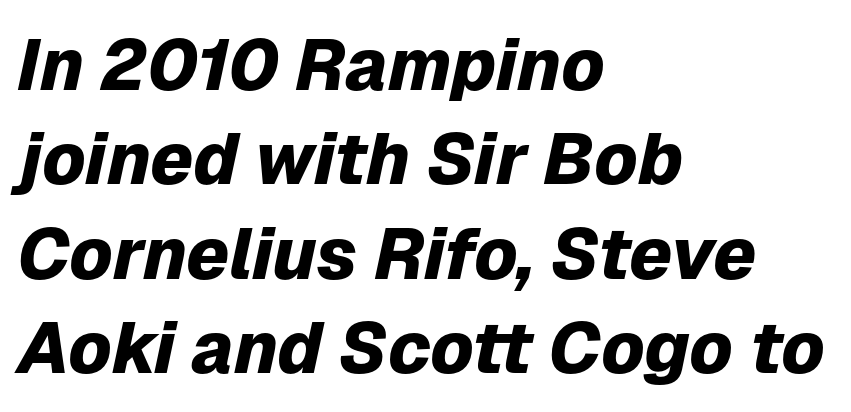
Q: Is the text bold? A: Yes.
Q: Is the text italic (slanted)? A: Yes, it leans right by about 12 degrees.
Q: Is the text underlined? A: No.
Q: How is the paragraph aligned? A: Left-aligned.
Q: Is the spacing between letters normal or unusually wide? A: Normal.
Q: Is the spacing between lines tight, normal or loose? A: Normal.
Q: Width (condensed, normal, or wide)? A: Normal.
Q: Stroke contrast? A: Low.
Q: x-height? A: Medium.
Q: Monospaced? A: No.
